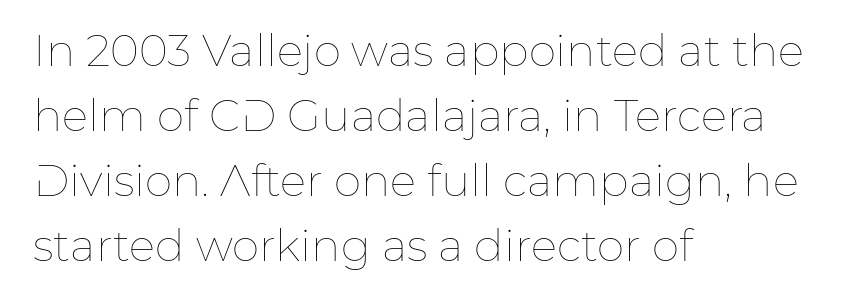
{"italic": "no", "bold": "no", "weight": "thin", "width": "normal", "stroke_contrast": "low", "x_height": "medium", "monospaced": "no", "underline": "no", "align": "left", "line_spacing": "normal", "line_spacing_ratio": 1.48, "letter_spacing": "normal", "letter_spacing_em": 0.0, "glyph_px": 44}
